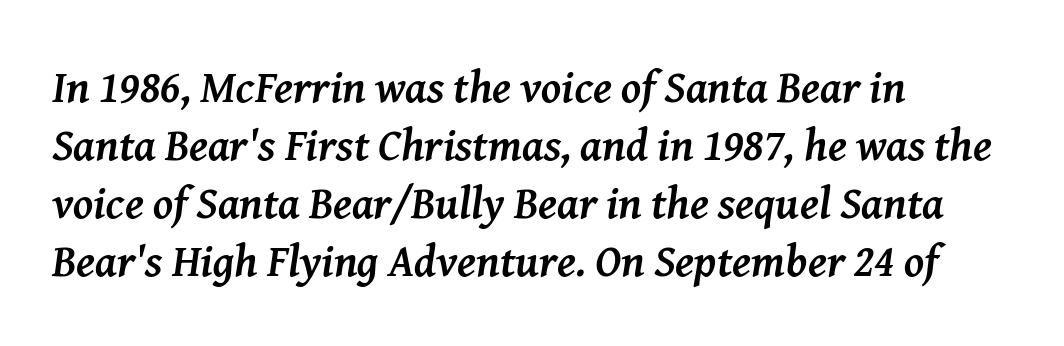
{"serif": "yes", "italic": "yes", "lean": "right", "slant_degrees": 8, "bold": "yes", "weight": "semibold", "width": "normal", "stroke_contrast": "medium", "x_height": "medium", "monospaced": "no", "underline": "no", "align": "left", "line_spacing": "normal", "line_spacing_ratio": 1.29, "letter_spacing": "normal", "letter_spacing_em": 0.0, "glyph_px": 45}
